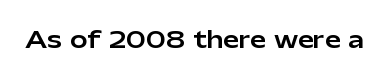
Each word holds together tightly as a unit, with standard inter-letter gaps. Posture: upright roman. The specimen omits any rule beneath the text block's lines.
